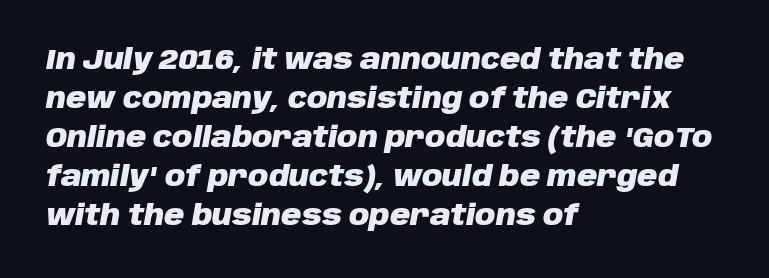
Q: Is the text bold? A: Yes.
Q: Is the text italic (slanted)? A: Yes, it leans right by about 10 degrees.
Q: Is the text underlined? A: No.
Q: How is the paragraph aligned? A: Left-aligned.
Q: Is the spacing between letters normal or unusually wide? A: Normal.
Q: Is the spacing between lines tight, normal or loose? A: Normal.
Q: Width (condensed, normal, or wide)? A: Normal.
Q: Stroke contrast? A: Low.
Q: x-height? A: Large.
Q: Monospaced? A: No.
